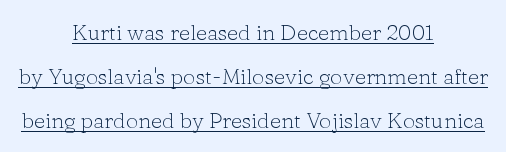
The weight tops out at a normal text grade. The specimen reads as upright at a glance. Decoration check: the copy is underlined. Nobody touched the tracking dial on this one.
